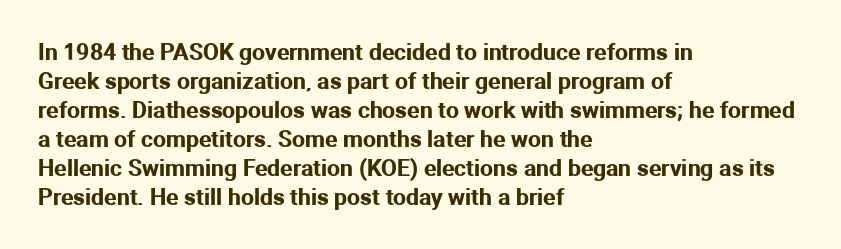
{"italic": "no", "underline": "no", "align": "left", "line_spacing": "normal", "line_spacing_ratio": 1.26, "letter_spacing": "normal", "letter_spacing_em": 0.0, "glyph_px": 23}
